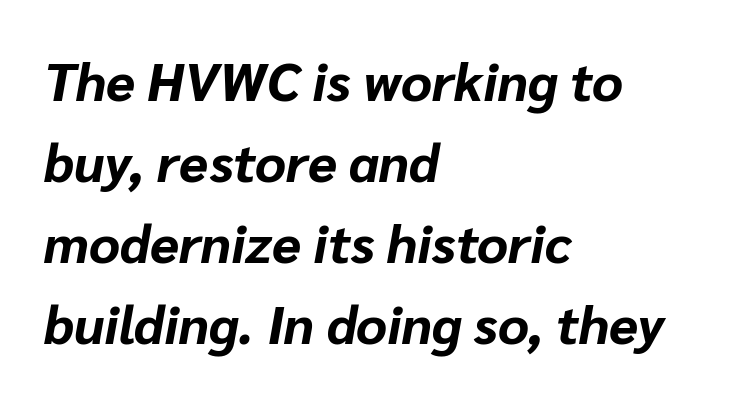
Q: Is the text bold? A: Yes.
Q: Is the text italic (slanted)? A: Yes, it leans right by about 10 degrees.
Q: Is the text underlined? A: No.
Q: How is the paragraph aligned? A: Left-aligned.
Q: Is the spacing between letters normal or unusually wide? A: Normal.
Q: Is the spacing between lines tight, normal or loose? A: Normal.
Q: Width (condensed, normal, or wide)? A: Normal.
Q: Stroke contrast? A: Low.
Q: x-height? A: Medium.
Q: Monospaced? A: No.
